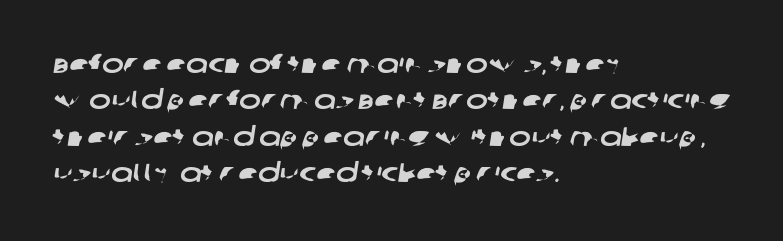
{"underline": "no", "align": "left", "line_spacing": "normal", "line_spacing_ratio": 1.4, "letter_spacing": "normal", "letter_spacing_em": 0.0, "glyph_px": 26}
